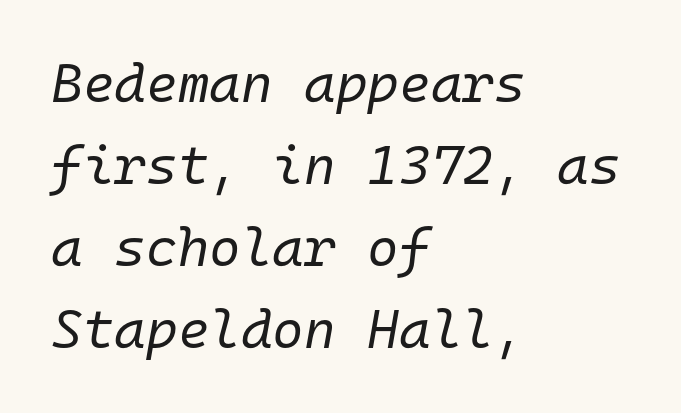
The image shows 54 px regular-weight type, italic (leaning right), monospaced; set left-aligned, normal line spacing (1.52x), normal letter spacing, not underlined; low stroke contrast and a medium x-height.
